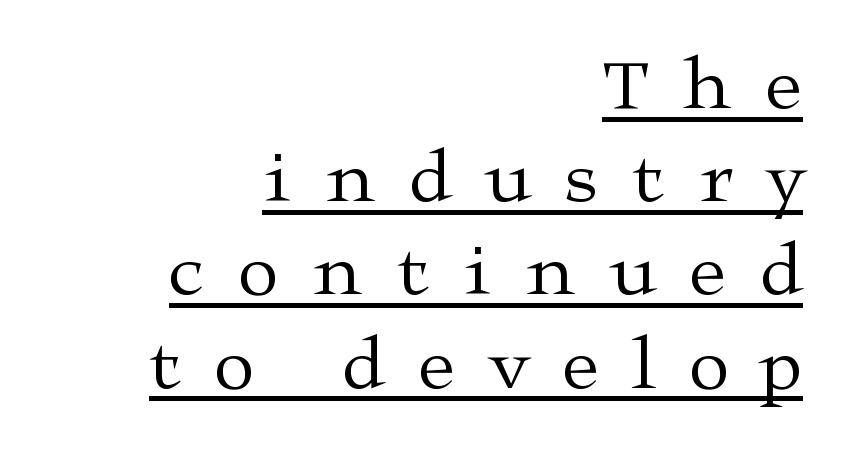
The image shows 74 px regular-weight, wide serif type, upright; set right-aligned, normal line spacing (1.26x), unusually wide letter spacing (+0.47 em), underlined; medium stroke contrast and a medium x-height.
